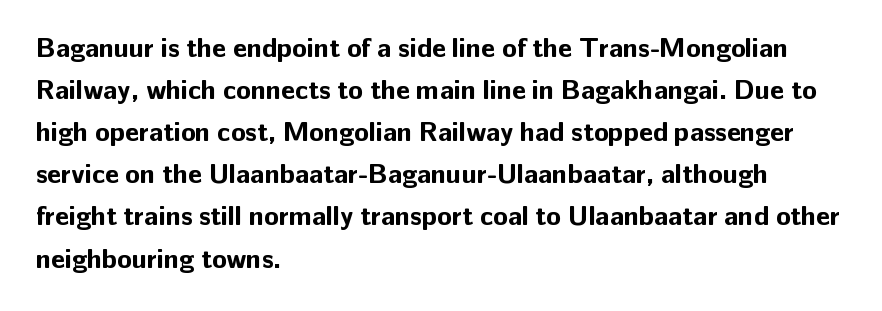
{"italic": "no", "bold": "yes", "underline": "no", "align": "left", "line_spacing": "normal", "line_spacing_ratio": 1.56, "letter_spacing": "normal", "letter_spacing_em": 0.0, "glyph_px": 27}
